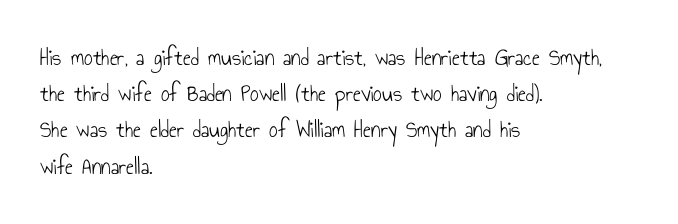
Q: Is the text bold? A: No.
Q: Is the text italic (slanted)? A: No, it is upright.
Q: Is the text underlined? A: No.
Q: How is the paragraph aligned? A: Left-aligned.
Q: Is the spacing between letters normal or unusually wide? A: Normal.
Q: Is the spacing between lines tight, normal or loose? A: Normal.
